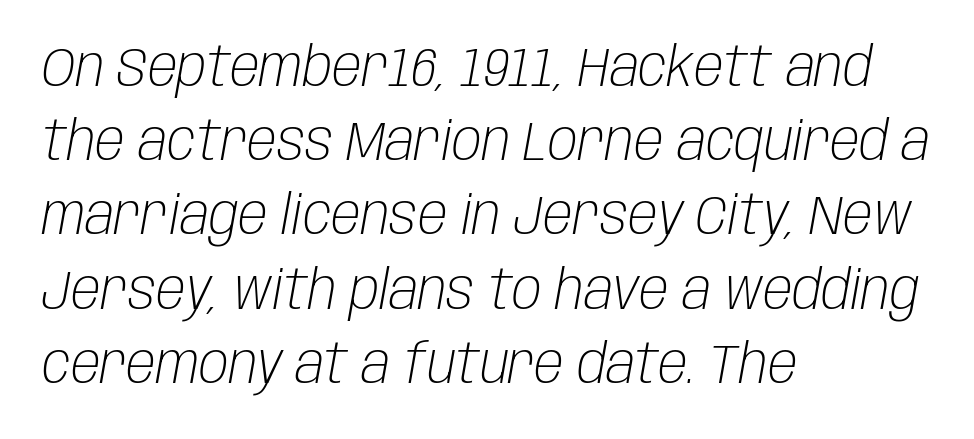
{"italic": "yes", "lean": "right", "slant_degrees": 10, "bold": "no", "weight": "light", "width": "condensed", "stroke_contrast": "low", "x_height": "large", "monospaced": "no", "underline": "no", "align": "left", "line_spacing": "normal", "line_spacing_ratio": 1.35, "letter_spacing": "normal", "letter_spacing_em": 0.0, "glyph_px": 55}
